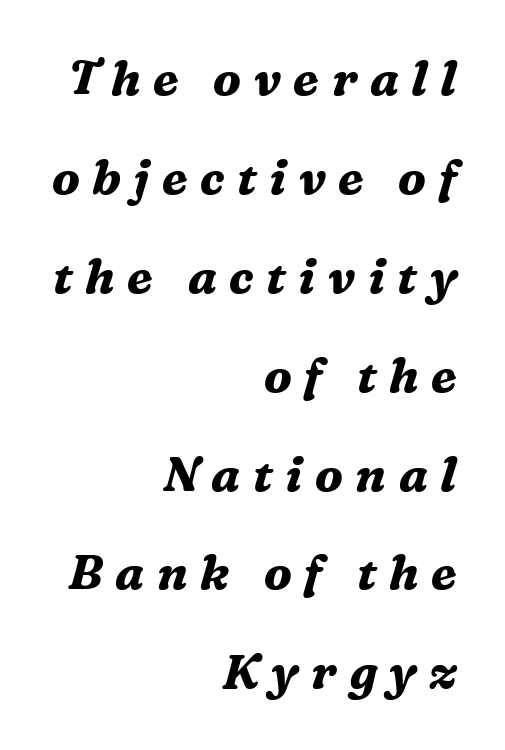
Letterform terminals end in serifs throughout the passage. Honestly, the letter spacing is so wide it's the main thing you notice. When letters slant like this, we call the style italic. No word sits above an underline. The text block is weighted toward the right margin, trailing off unevenly leftward.
